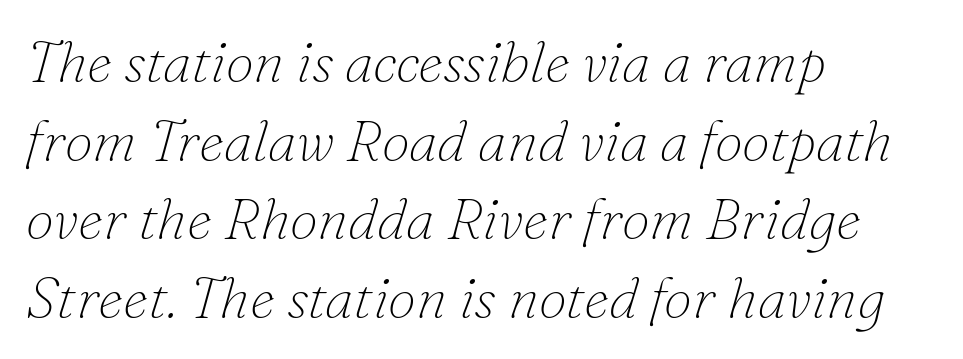
The image shows 57 px thin serif type, italic (leaning right); set left-aligned, normal line spacing (1.38x), normal letter spacing, not underlined; low stroke contrast and a small x-height.
